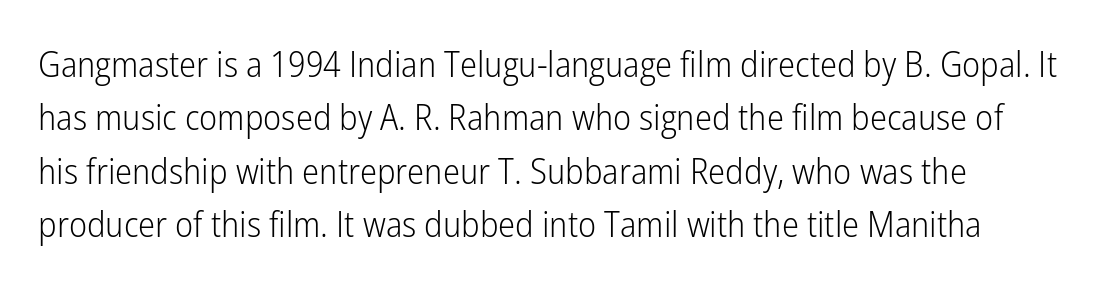
The image shows 36 px light, condensed sans-serif type, upright; set normal line spacing (1.48x), normal letter spacing, not underlined; low stroke contrast and a medium x-height.
